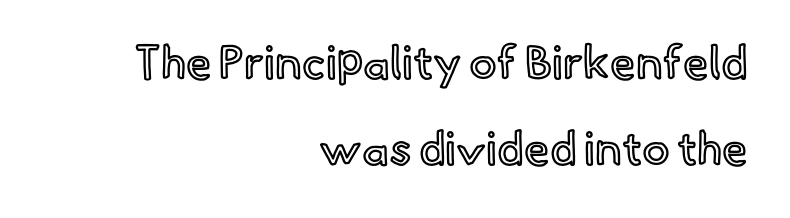
{"italic": "no", "width": "normal", "x_height": "small", "monospaced": "no", "underline": "no", "align": "right", "line_spacing_ratio": 1.87, "letter_spacing": "normal", "letter_spacing_em": 0.0, "glyph_px": 46}
